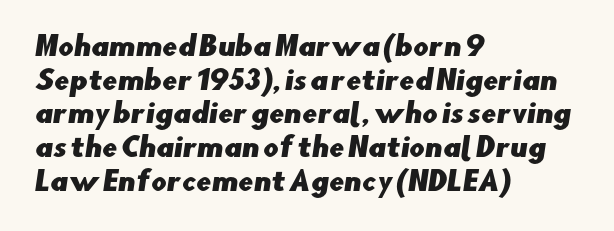
The image shows 27 px text type; set left-aligned, normal line spacing (1.25x), normal letter spacing, not underlined.
